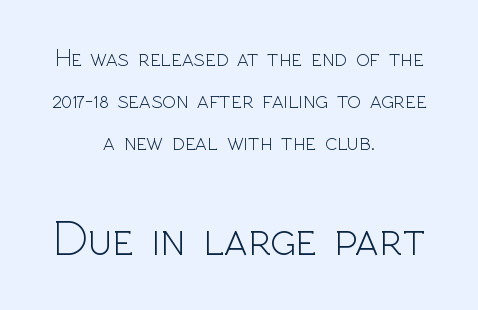
Q: Is the text bold? A: No.
Q: Is the text italic (slanted)? A: No, it is upright.
Q: Is the typeface a serif or a sans-serif typeface? A: Sans-serif.
Q: Is the text underlined? A: No.
Q: How is the paragraph aligned? A: Centered.
Q: Is the spacing between letters normal or unusually wide? A: Normal.
Q: Is the spacing between lines tight, normal or loose? A: Normal.
Q: Which block of text is set in a larger size, the first (top) or the second (bottom)? A: The second (bottom) one.
Q: Width (condensed, normal, or wide)? A: Normal.
Q: x-height? A: Medium.
Q: Monospaced? A: No.
